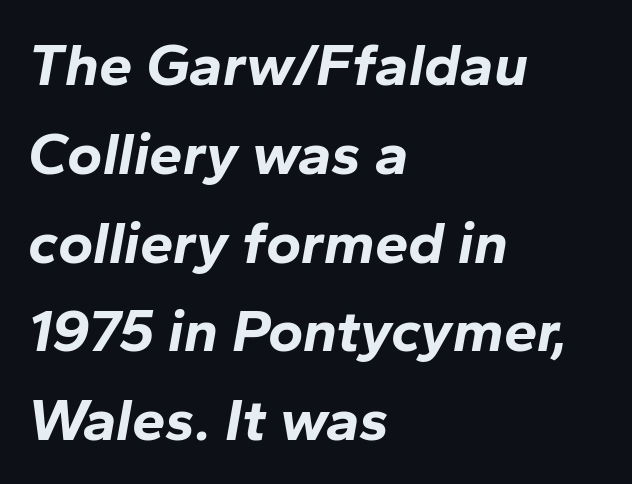
{"italic": "yes", "lean": "right", "slant_degrees": 10, "bold": "yes", "weight": "bold", "width": "normal", "stroke_contrast": "low", "x_height": "medium", "monospaced": "no", "underline": "no", "align": "left", "line_spacing": "normal", "line_spacing_ratio": 1.48, "letter_spacing": "normal", "letter_spacing_em": 0.0, "glyph_px": 60}
